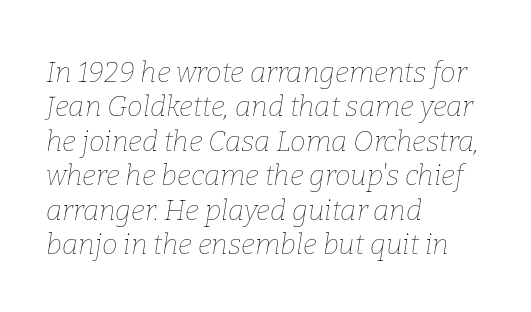
These lines are set flush left with a ragged right edge. Is this a heavy cut? Hardly; it is regular or lighter. Rendered with sloped, italic letterforms. Students, note that the glyphs here touch the page at normal intervals. Check the space under the baseline: it is left empty.
